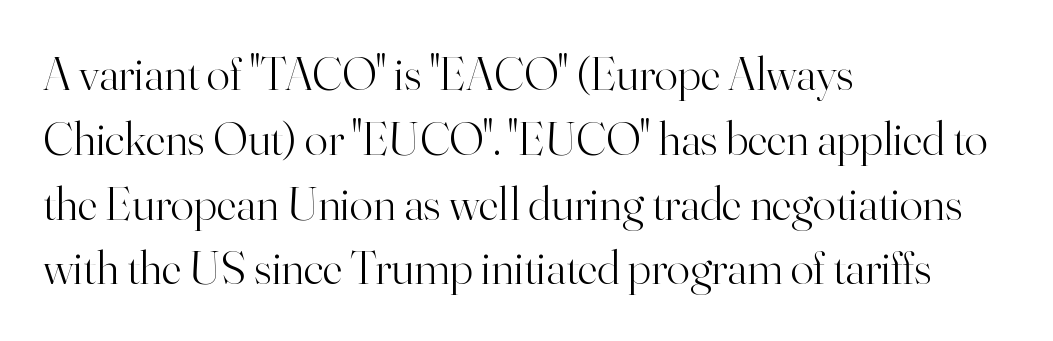
{"serif": "yes", "italic": "no", "bold": "no", "weight": "light", "width": "normal", "stroke_contrast": "high", "x_height": "small", "monospaced": "no", "underline": "no", "align": "left", "line_spacing": "normal", "line_spacing_ratio": 1.35, "letter_spacing": "normal", "letter_spacing_em": 0.0, "glyph_px": 48}
